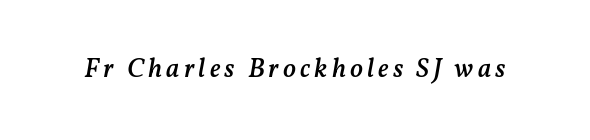
Q: Is the text bold? A: Semi-bold.
Q: Is the text italic (slanted)? A: Yes, it leans right by about 11 degrees.
Q: Is the text underlined? A: No.
